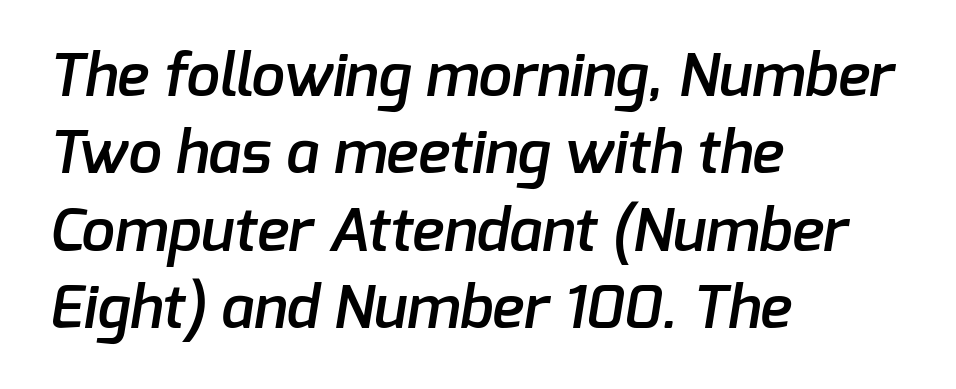
The image shows 60 px semibold sans-serif type; set left-aligned, normal line spacing (1.29x), normal letter spacing, not underlined; low stroke contrast and a medium x-height.
